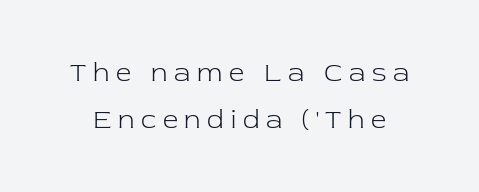
Posture: straight, roman, zero tilt. Lines of text with bare space underneath. The strokes are not fattened; the text isn't bold. Substantial extra tracking has been applied to these lines.
